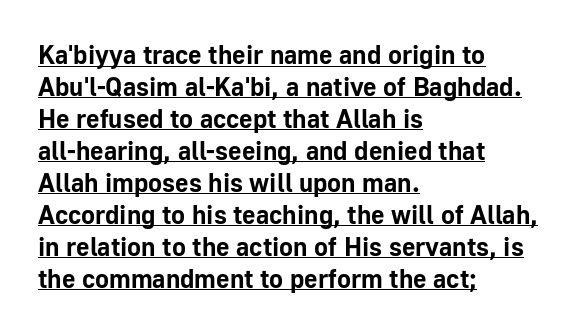
The image shows 26 px bold type, upright; set left-aligned, line spacing 1.23x, normal letter spacing, underlined.
